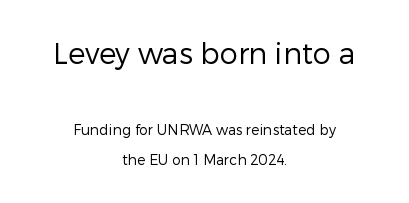
Each letter keeps its own natural width here, so spacing adapts to shape. Is the letter spacing exaggerated? No — it looks like the ordinary default. The font's upright variant was chosen for this text. Typeset on center — no edge is straight. This block would shrink considerably if given ordinary leading; it's expanded now.
